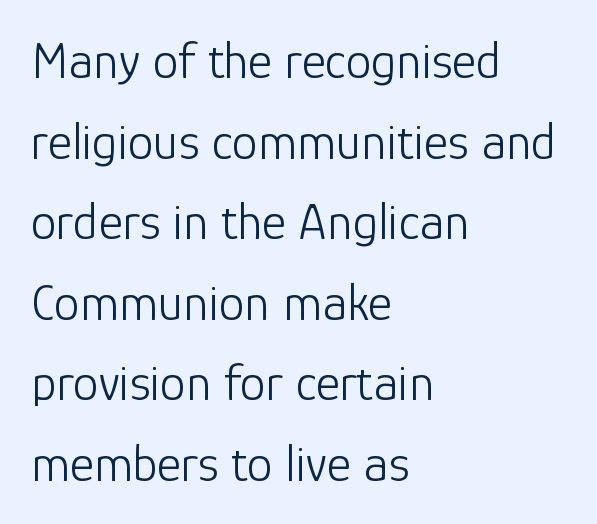
{"serif": "no", "italic": "no", "bold": "no", "weight": "light", "width": "normal", "stroke_contrast": "low", "x_height": "medium", "monospaced": "no", "underline": "no", "align": "left", "line_spacing": "normal", "line_spacing_ratio": 1.55, "letter_spacing": "normal", "letter_spacing_em": 0.0, "glyph_px": 52}
